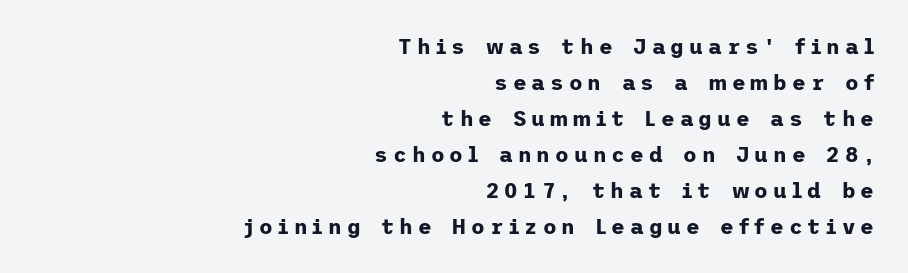
The sample has been set heavy, in full bold. Characters follow at a spacing far wider than the type designer built in. Italic? Not at all — the glyphs are vertical. The compositor pushed each line to the right boundary.
